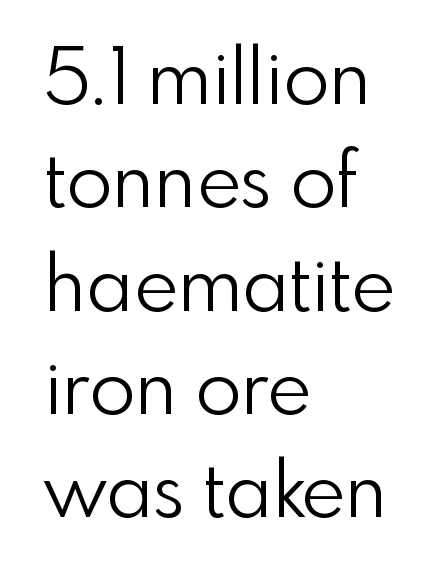
Caption: multi-line text, flush left, ragged right. The rendering uses natural spacing where letterforms have individual widths. The baseline area is clear. No letter is thick-stroked: the sample isn't bold.
